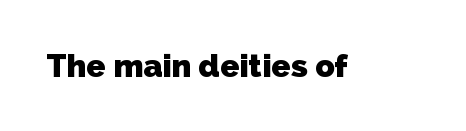
{"serif": "no", "bold": "yes", "weight": "heavy", "width": "normal", "stroke_contrast": "low", "x_height": "medium", "monospaced": "no", "underline": "no", "letter_spacing": "normal", "letter_spacing_em": 0.0, "glyph_px": 32}
